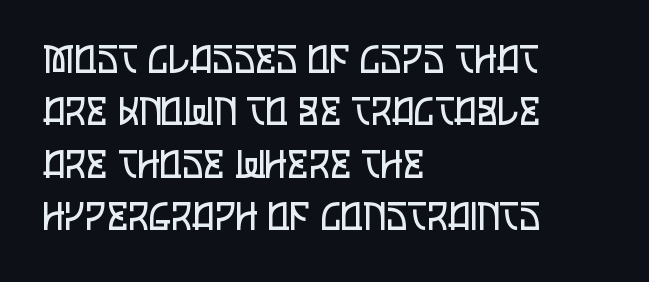
The image shows 38 px regular-weight, condensed sans-serif type, upright; set left-aligned, normal line spacing (1.38x), normal letter spacing, not underlined; low stroke contrast and a large x-height.
